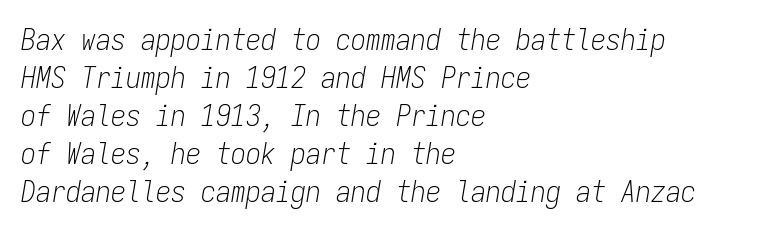
The image shows 30 px light, condensed type, italic (leaning right), monospaced; set left-aligned, normal line spacing (1.27x), normal letter spacing, not underlined; low stroke contrast and a medium x-height.
